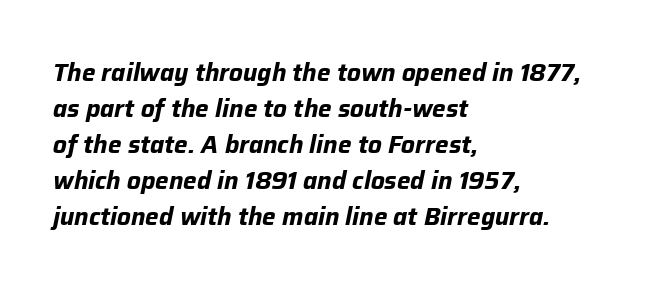
Q: Is the text bold? A: Yes.
Q: Is the text italic (slanted)? A: Yes, it leans right by about 12 degrees.
Q: Is the text underlined? A: No.
Q: How is the paragraph aligned? A: Left-aligned.
Q: Is the spacing between letters normal or unusually wide? A: Normal.
Q: Is the spacing between lines tight, normal or loose? A: Normal.
